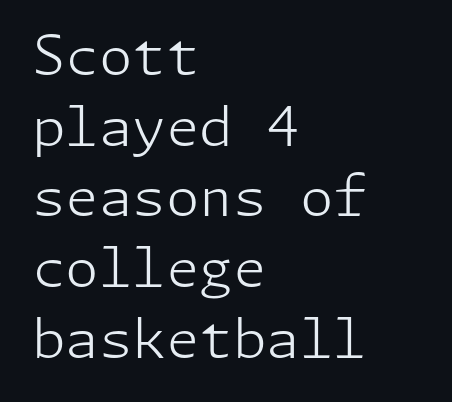
Leading matches the norm, producing a regular column. Stems here are at most as thick as an everyday book face. The specimen reads as upright at a glance. The paragraph has a hard left edge and a soft right edge. A typesetter would label this face a sans.
